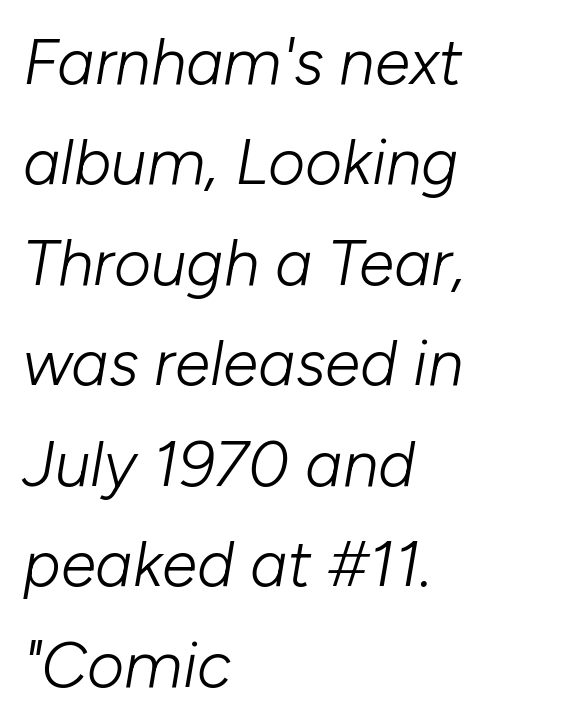
The vertical gap from one line to the next is medium. If you drew a line through each stem, it would be angled. Decoration check: the copy has no underline. Here the designer chose a conventional face with non-uniform glyph widths. Caption: standard tracking, unaltered. These lines stack with their left ends in a neat column.
